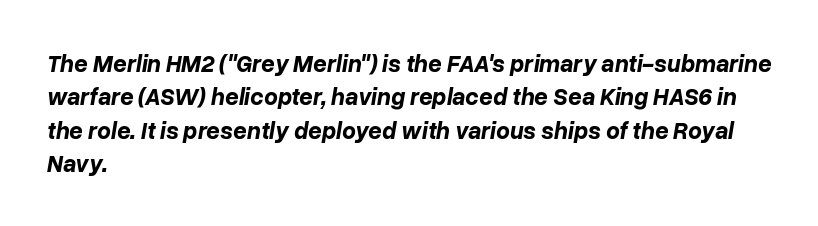
Inter-character spacing is left at the font's built-in metrics. Normally led — the rows are evenly, conventionally spaced. The axis of the letterforms is tilted away from vertical. The paragraph has a hard left edge and a soft right edge.
